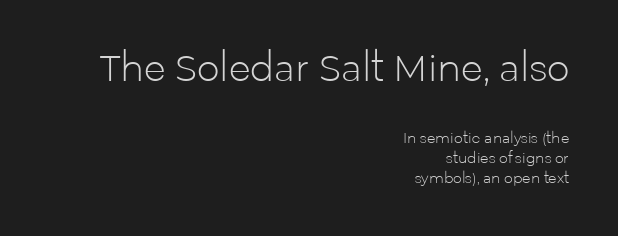
Q: Is the text bold? A: No.
Q: Is the text italic (slanted)? A: No, it is upright.
Q: Is the typeface a serif or a sans-serif typeface? A: Sans-serif.
Q: Is the text underlined? A: No.
Q: How is the paragraph aligned? A: Right-aligned.
Q: Is the spacing between letters normal or unusually wide? A: Normal.
Q: Is the spacing between lines tight, normal or loose? A: Normal.
Q: Which block of text is set in a larger size, the first (top) or the second (bottom)? A: The first (top) one.
Q: Width (condensed, normal, or wide)? A: Normal.
Q: Stroke contrast? A: Low.
Q: x-height? A: Medium.
Q: Monospaced? A: No.
